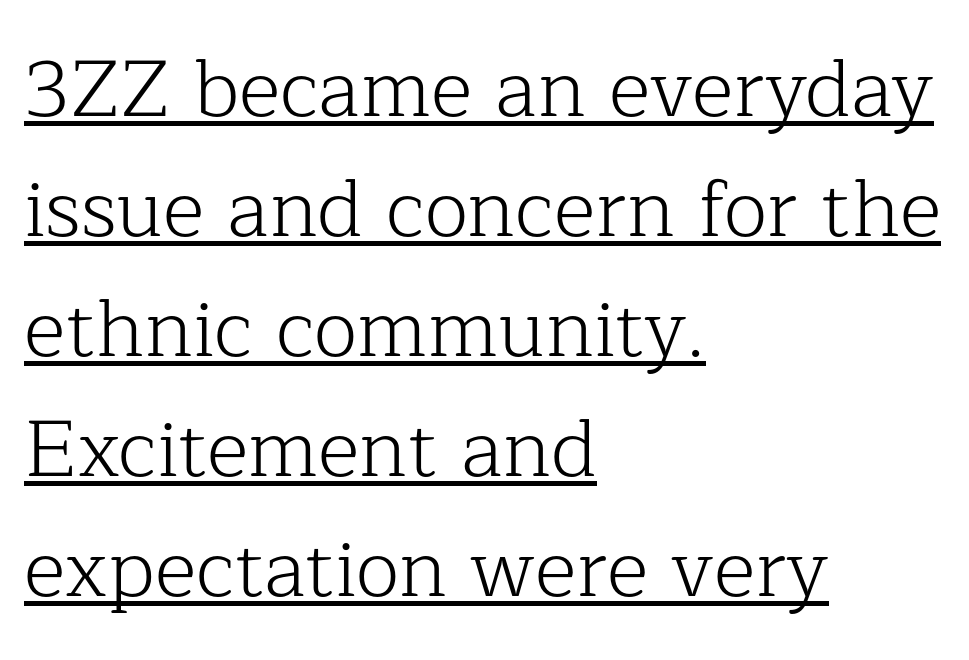
The image shows 80 px light serif type, upright; set left-aligned, normal line spacing (1.5x), normal letter spacing, underlined; low stroke contrast and a medium x-height.
